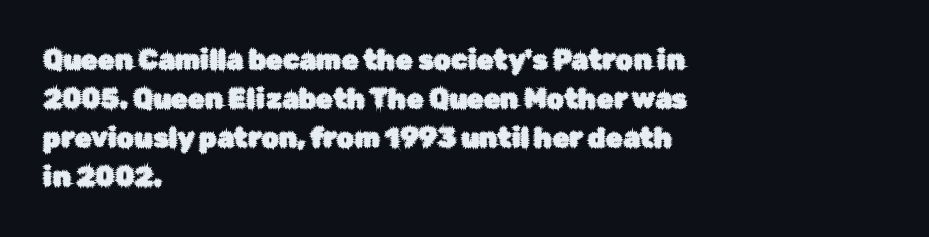
{"italic": "no", "underline": "no", "align": "left", "line_spacing": "normal", "line_spacing_ratio": 1.45, "letter_spacing": "normal", "letter_spacing_em": 0.0, "glyph_px": 27}
